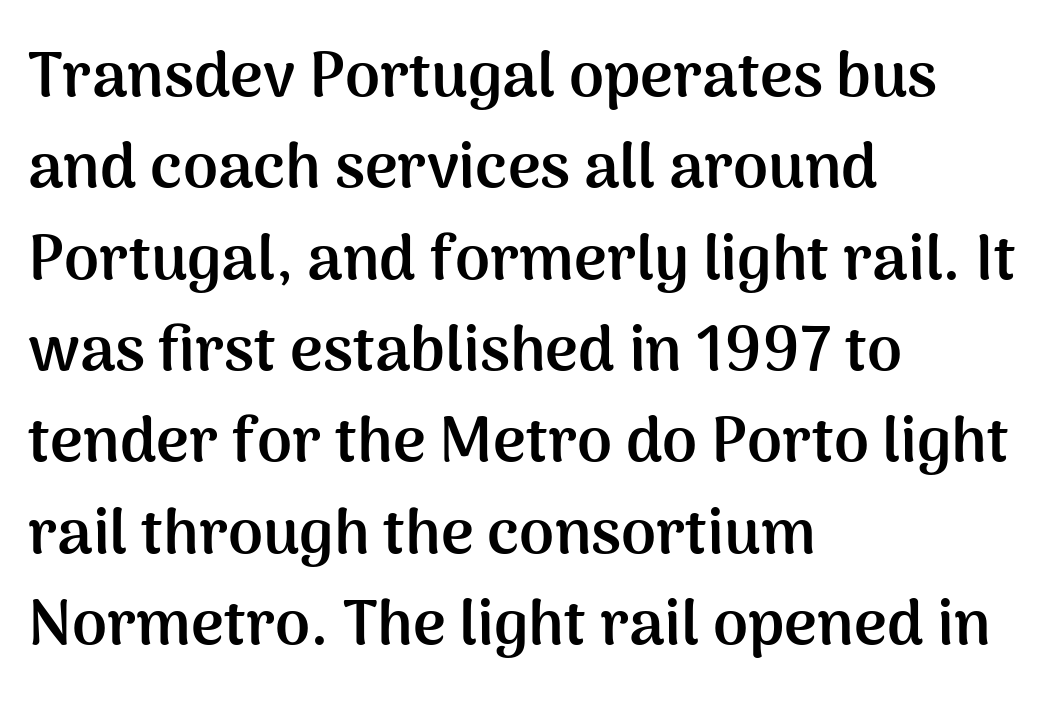
The image shows 63 px semibold sans-serif type, upright; set left-aligned, normal line spacing (1.45x), normal letter spacing, not underlined; medium stroke contrast and a medium x-height.
